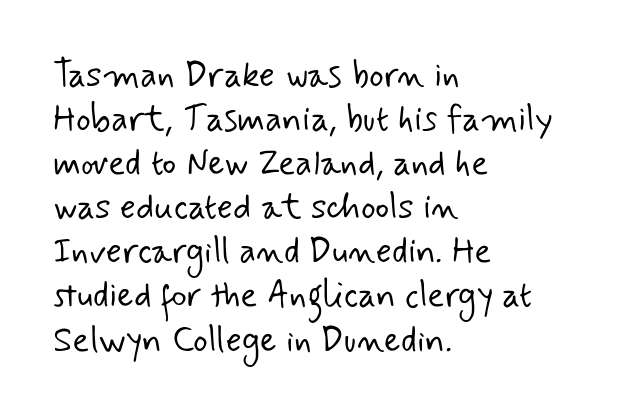
{"serif": "no", "bold": "no", "weight": "light", "width": "normal", "stroke_contrast": "low", "x_height": "small", "monospaced": "no", "underline": "no", "align": "left", "line_spacing": "normal", "line_spacing_ratio": 1.26, "letter_spacing": "normal", "letter_spacing_em": 0.0, "glyph_px": 35}
